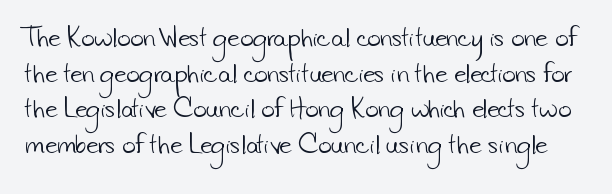
{"bold": "no", "underline": "no", "line_spacing": "normal", "line_spacing_ratio": 1.55, "letter_spacing": "normal", "letter_spacing_em": 0.0, "glyph_px": 23}
